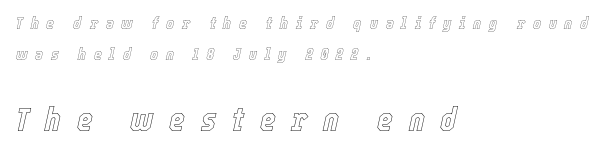
Q: Is the text italic (slanted)? A: Yes, it leans right by about 12 degrees.
Q: Is the text underlined? A: No.
Q: How is the paragraph aligned? A: Left-aligned.
Q: Is the spacing between letters normal or unusually wide? A: Unusually wide.
Q: Which block of text is set in a larger size, the first (top) or the second (bottom)? A: The second (bottom) one.
Q: Width (condensed, normal, or wide)? A: Condensed.
Q: x-height? A: Medium.
Q: Monospaced? A: No.
